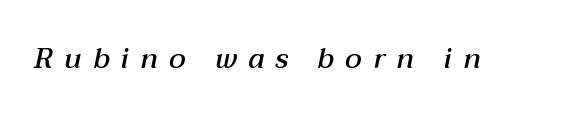
Bare-footed words on every line. The face used here is proportionally spaced, like ordinary book or web type. Observe the wide spacing: letters keep a clear distance from each other. The font's italic variant was chosen for this text.
